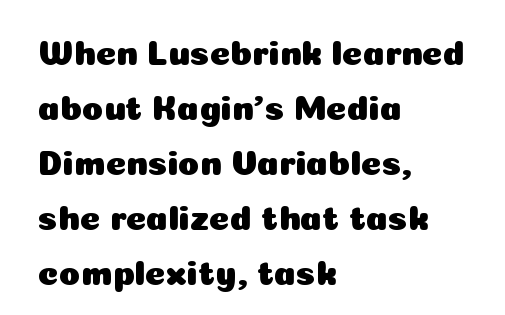
The image shows 35 px sans-serif type, upright; set left-aligned, normal line spacing (1.57x), normal letter spacing, not underlined; low stroke contrast and a medium x-height.
